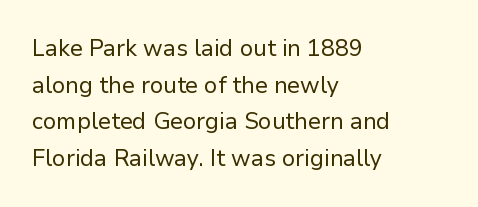
Q: Is the text bold? A: No.
Q: Is the text italic (slanted)? A: No, it is upright.
Q: Is the text underlined? A: No.
Q: How is the paragraph aligned? A: Left-aligned.
Q: Is the spacing between letters normal or unusually wide? A: Normal.
Q: Is the spacing between lines tight, normal or loose? A: Normal.
